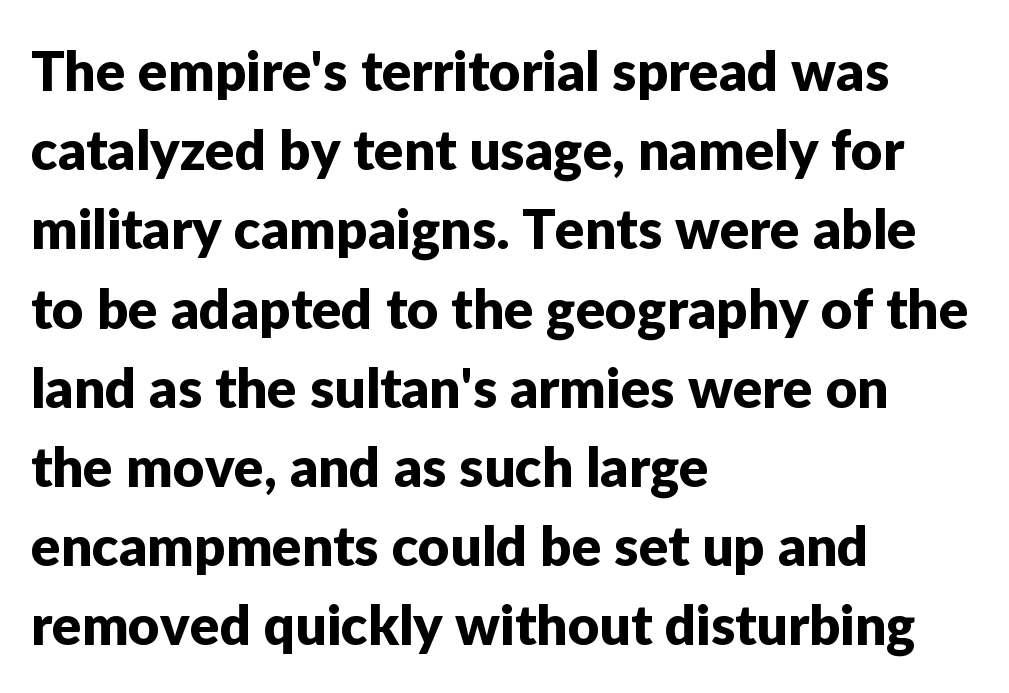
{"serif": "no", "italic": "no", "width": "normal", "stroke_contrast": "low", "x_height": "medium", "monospaced": "no", "underline": "no", "align": "left", "line_spacing": "normal", "line_spacing_ratio": 1.44, "letter_spacing": "normal", "letter_spacing_em": 0.0, "glyph_px": 55}
